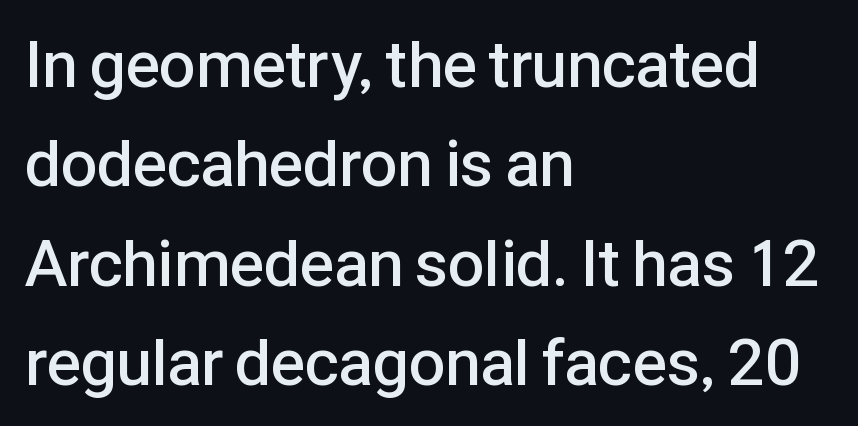
The passage shown has conventional tracking throughout. Do the characters align in a grid? No, the font is proportional. The text was rendered using a sans face with plain stroke endings. In terms of weight, the rendering is demibold, just under bold.
